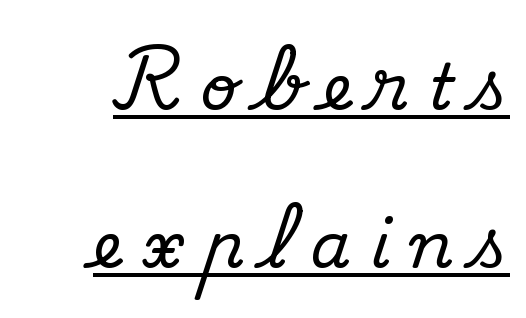
The image shows 64 px serif type; set right-aligned, loose line spacing (2.47x), unusually wide letter spacing (+0.32 em), underlined; medium stroke contrast and a small x-height.
